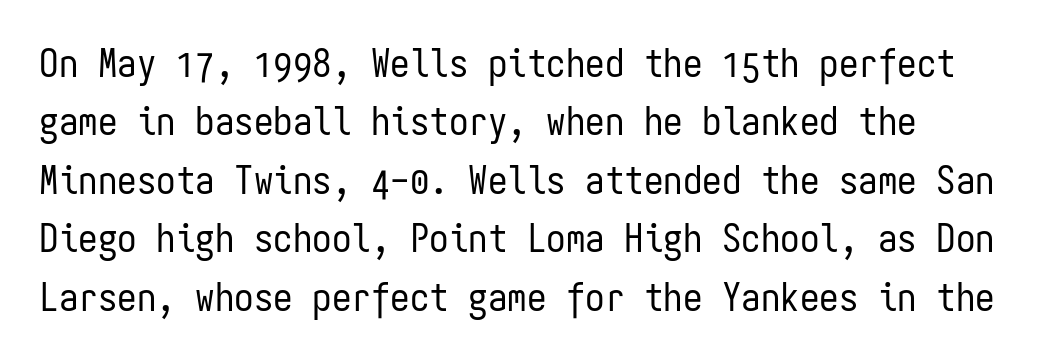
The image shows 39 px regular-weight, condensed sans-serif type, upright, monospaced; set left-aligned, normal line spacing (1.5x), normal letter spacing, not underlined; low stroke contrast and a medium x-height.
